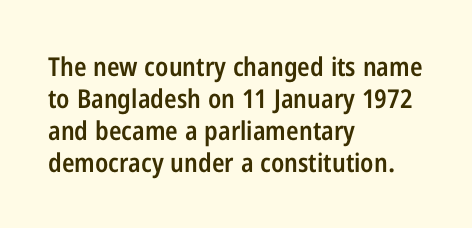
Q: Is the text bold? A: Semi-bold.
Q: Is the text italic (slanted)? A: No, it is upright.
Q: Is the text underlined? A: No.
Q: How is the paragraph aligned? A: Left-aligned.
Q: Is the spacing between letters normal or unusually wide? A: Normal.
